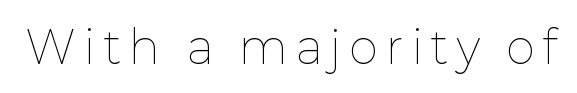
The image shows 44 px thin type, upright; set unusually wide letter spacing (+0.2 em), not underlined; low stroke contrast and a medium x-height.
